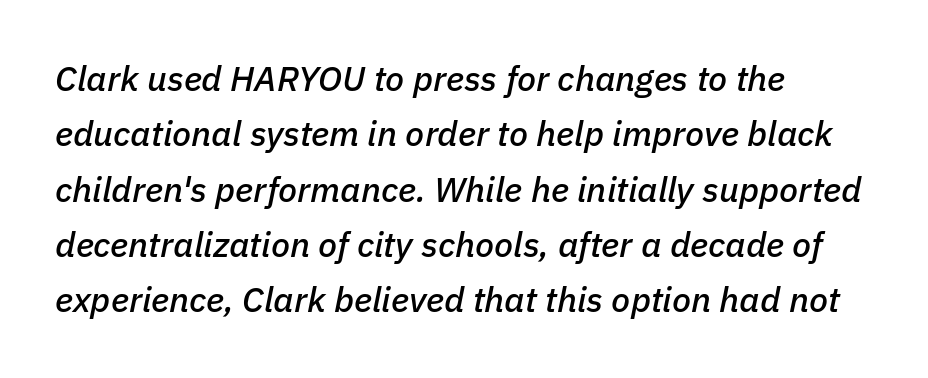
The text block is weighted toward the left margin, trailing off unevenly rightward. Varying glyph widths throughout — classic text-font behaviour. The leading is moderate, giving the passage an even texture. Slant detected: the letters are inclined.
